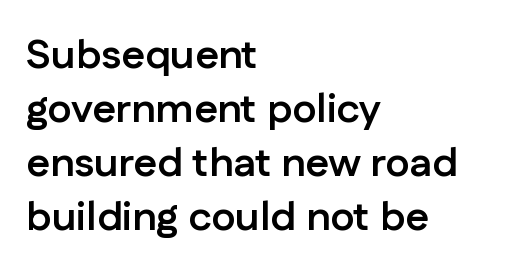
{"serif": "no", "italic": "no", "bold": "yes", "weight": "semibold", "width": "normal", "stroke_contrast": "low", "x_height": "medium", "monospaced": "no", "underline": "no", "align": "left", "line_spacing": "normal", "line_spacing_ratio": 1.32, "letter_spacing": "normal", "letter_spacing_em": 0.0, "glyph_px": 41}
